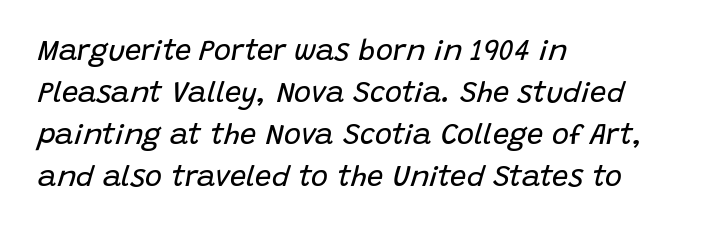
Q: Is the text bold? A: No.
Q: Is the text italic (slanted)? A: Yes, it leans right by about 15 degrees.
Q: Is the text underlined? A: No.
Q: How is the paragraph aligned? A: Left-aligned.
Q: Is the spacing between letters normal or unusually wide? A: Normal.
Q: Is the spacing between lines tight, normal or loose? A: Normal.
Q: Width (condensed, normal, or wide)? A: Normal.
Q: Stroke contrast? A: Low.
Q: x-height? A: Large.
Q: Monospaced? A: No.
